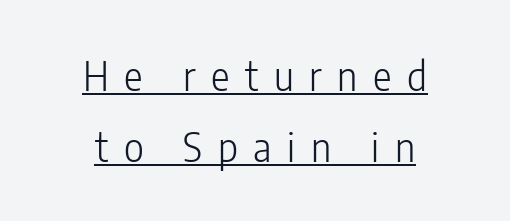
Here the designer chose a conventional face with non-uniform glyph widths. Both edges are ragged and mirror each other, which tells us the setting is centered. No heavy texture on the line: the type isn't bold. This rendering widens character spacing well past its baseline value. Each line of the rendering has a horizontal stroke beneath the glyphs.
